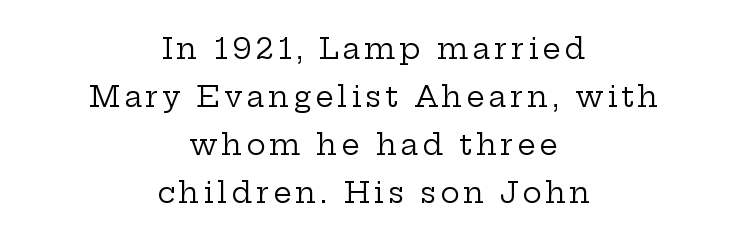
{"serif": "yes", "italic": "no", "bold": "no", "weight": "regular", "width": "wide", "stroke_contrast": "low", "x_height": "medium", "monospaced": "no", "underline": "no", "align": "center", "line_spacing": "normal", "line_spacing_ratio": 1.65, "glyph_px": 29}
